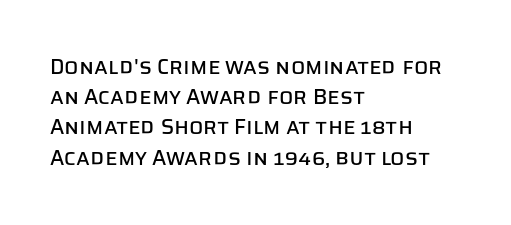
{"italic": "no", "underline": "no", "align": "left", "line_spacing": "normal", "line_spacing_ratio": 1.44, "letter_spacing": "normal", "letter_spacing_em": 0.0, "glyph_px": 21}
